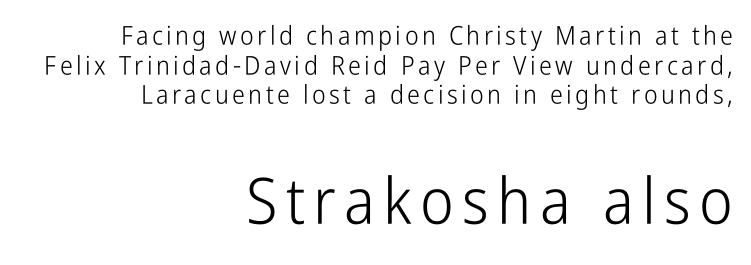
Letters have the restrained weight of plain body copy at most. Small over large — that's the arrangement of the two blocks here. Leftover space on each line is placed entirely before the opening word. A typesetter would call this proportional, since set widths differ per character. You can tell from the bare stems that sans-serif type was used. The rendering uses a small line-height, squeezing the rows.
